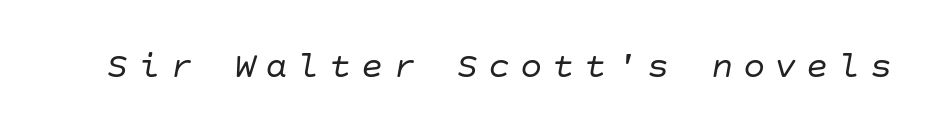
Q: Is the text bold? A: No.
Q: Is the text italic (slanted)? A: Yes, it leans right by about 10 degrees.
Q: Is the text underlined? A: No.
Q: Is the spacing between letters normal or unusually wide? A: Unusually wide.
Q: Width (condensed, normal, or wide)? A: Normal.
Q: Stroke contrast? A: Low.
Q: x-height? A: Large.
